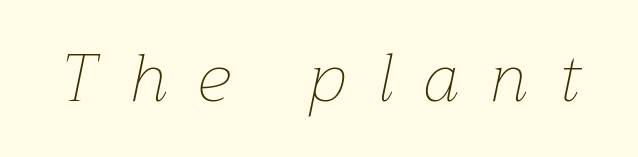
{"italic": "yes", "lean": "right", "slant_degrees": 12, "bold": "no", "weight": "thin", "width": "normal", "stroke_contrast": "low", "x_height": "medium", "monospaced": "no", "underline": "no", "letter_spacing": "wide", "letter_spacing_em": 0.47, "glyph_px": 67}
